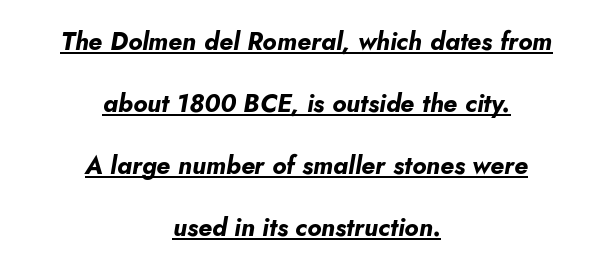
Q: Is the text bold? A: Yes.
Q: Is the text italic (slanted)? A: Yes, it leans right by about 5 degrees.
Q: Is the text underlined? A: Yes.
Q: How is the paragraph aligned? A: Centered.
Q: Is the spacing between letters normal or unusually wide? A: Normal.
Q: Is the spacing between lines tight, normal or loose? A: Loose.
